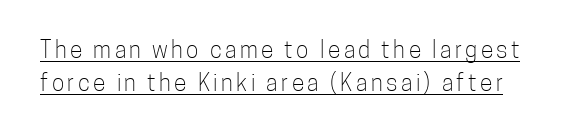
Q: Is the text bold? A: No.
Q: Is the text italic (slanted)? A: No, it is upright.
Q: Is the text underlined? A: Yes.
Q: Is the spacing between lines tight, normal or loose? A: Normal.
